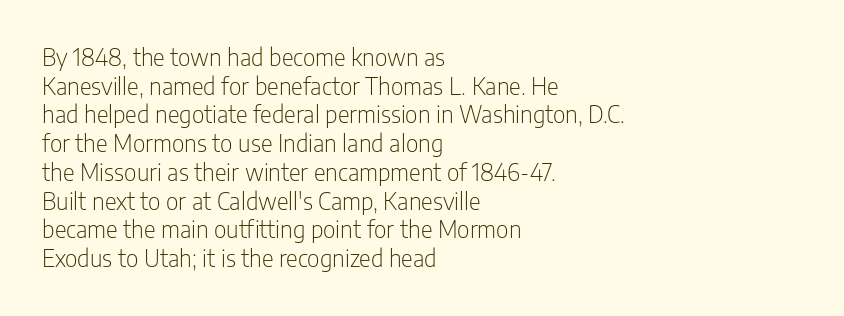
Q: Is the text bold? A: No.
Q: Is the text italic (slanted)? A: No, it is upright.
Q: Is the text underlined? A: No.
Q: How is the paragraph aligned? A: Left-aligned.
Q: Is the spacing between letters normal or unusually wide? A: Normal.
Q: Is the spacing between lines tight, normal or loose? A: Normal.
